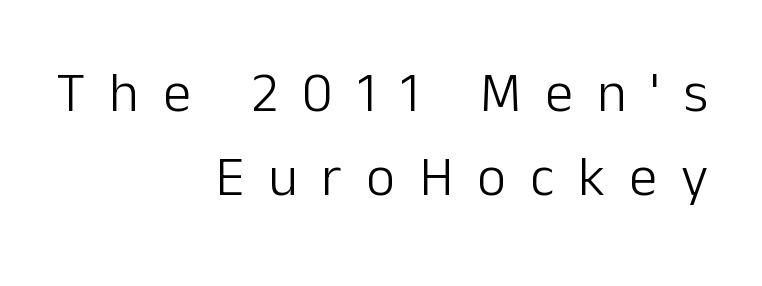
Q: Is the text bold? A: No.
Q: Is the text italic (slanted)? A: No, it is upright.
Q: Is the typeface a serif or a sans-serif typeface? A: Sans-serif.
Q: Is the text underlined? A: No.
Q: How is the paragraph aligned? A: Right-aligned.
Q: Is the spacing between letters normal or unusually wide? A: Unusually wide.
Q: Is the spacing between lines tight, normal or loose? A: Normal.
Q: Width (condensed, normal, or wide)? A: Normal.
Q: Stroke contrast? A: Low.
Q: x-height? A: Medium.
Q: Monospaced? A: No.
